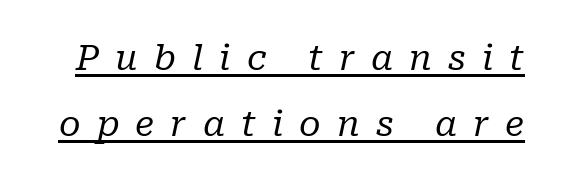
Q: Is the text bold? A: No.
Q: Is the text italic (slanted)? A: Yes, it leans right by about 10 degrees.
Q: Is the typeface a serif or a sans-serif typeface? A: Serif.
Q: Is the text underlined? A: Yes.
Q: Is the spacing between letters normal or unusually wide? A: Unusually wide.
Q: Is the spacing between lines tight, normal or loose? A: Loose.
Q: Width (condensed, normal, or wide)? A: Normal.
Q: Stroke contrast? A: Low.
Q: x-height? A: Medium.
Q: Monospaced? A: No.
